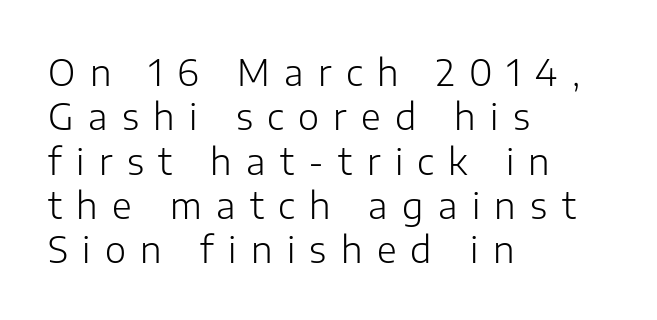
The image shows 36 px light sans-serif type, upright; set left-aligned, line spacing 1.23x, unusually wide letter spacing (+0.4 em), not underlined; low stroke contrast and a medium x-height.
